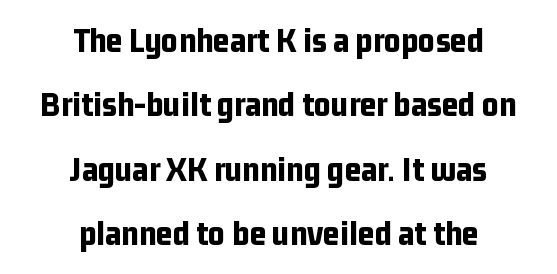
Q: Is the text bold? A: Yes.
Q: Is the text italic (slanted)? A: No, it is upright.
Q: Is the typeface a serif or a sans-serif typeface? A: Sans-serif.
Q: Is the text underlined? A: No.
Q: How is the paragraph aligned? A: Centered.
Q: Is the spacing between letters normal or unusually wide? A: Normal.
Q: Width (condensed, normal, or wide)? A: Condensed.
Q: Stroke contrast? A: Low.
Q: x-height? A: Medium.
Q: Monospaced? A: No.
